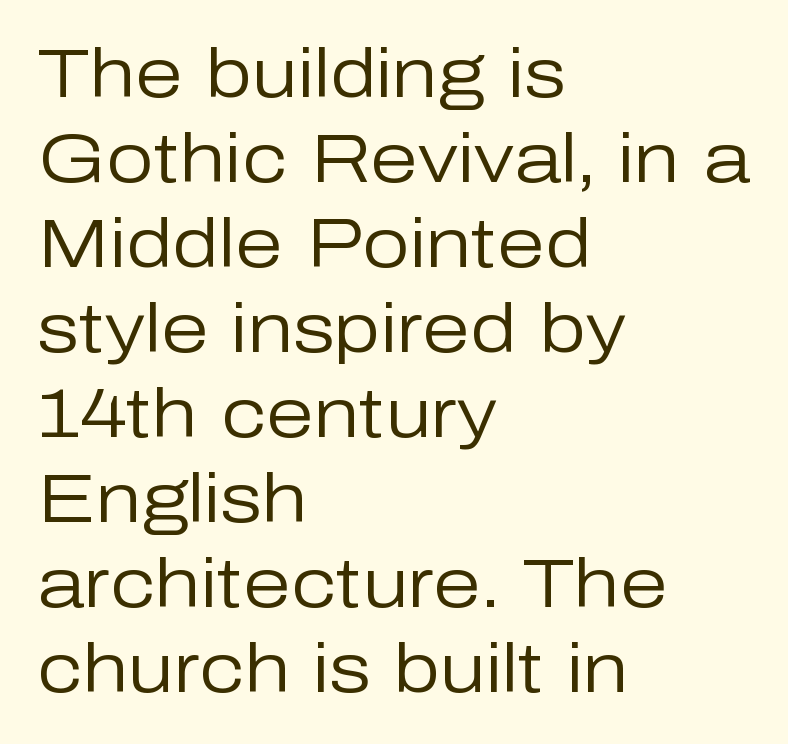
The image shows 68 px regular-weight sans-serif type, upright; set left-aligned, normal line spacing (1.25x), normal letter spacing, not underlined; low stroke contrast and a medium x-height.
